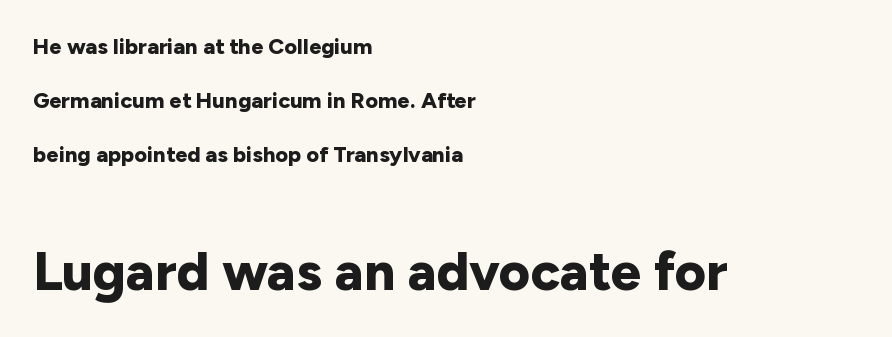
The image shows 54 px bold sans-serif type, upright; set left-aligned, loose line spacing (2.45x), normal letter spacing, not underlined; the second (bottom) block is 2.45x larger; low stroke contrast and a medium x-height.
